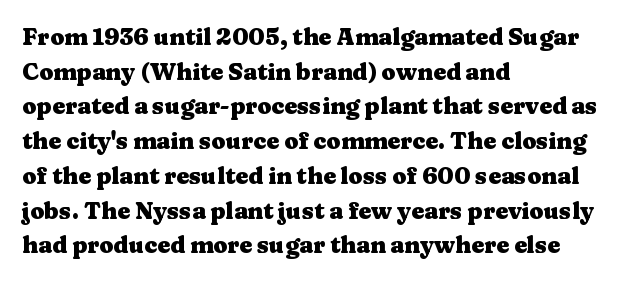
{"italic": "no", "bold": "yes", "underline": "no", "align": "left", "line_spacing": "normal", "line_spacing_ratio": 1.51, "letter_spacing": "normal", "letter_spacing_em": 0.0, "glyph_px": 23}
